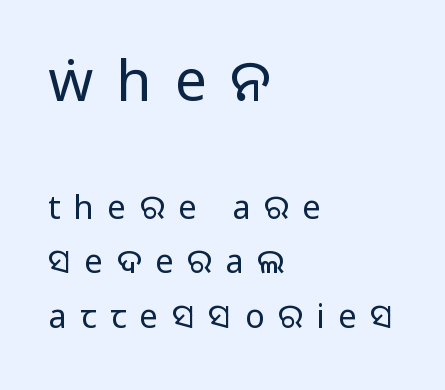
The image shows 57 px regular-weight sans-serif type, upright; set left-aligned, normal line spacing (1.65x), unusually wide letter spacing (+0.41 em), not underlined; the first (top) block is 1.73x larger; low stroke contrast and a large x-height.
